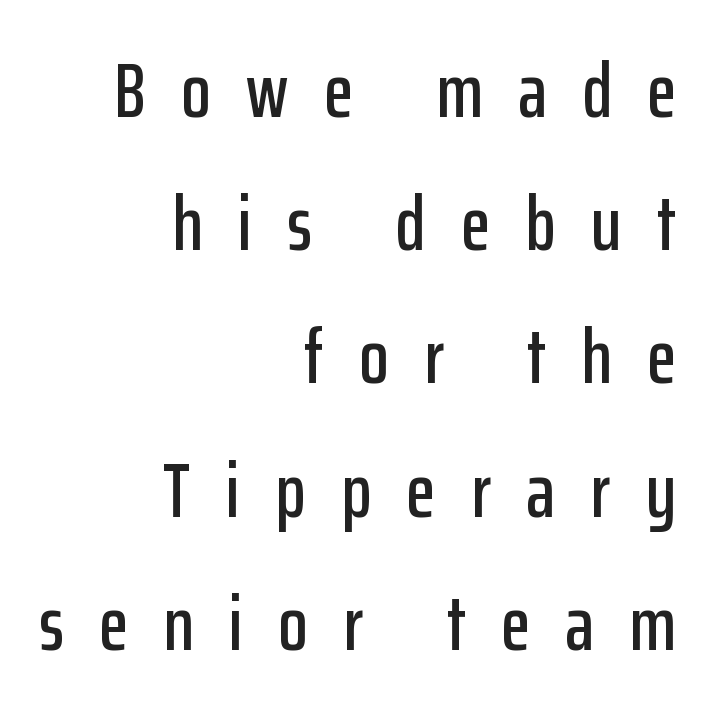
{"serif": "no", "italic": "no", "width": "condensed", "stroke_contrast": "low", "x_height": "medium", "monospaced": "no", "underline": "no", "align": "right", "line_spacing_ratio": 1.73, "letter_spacing": "wide", "letter_spacing_em": 0.46, "glyph_px": 77}
